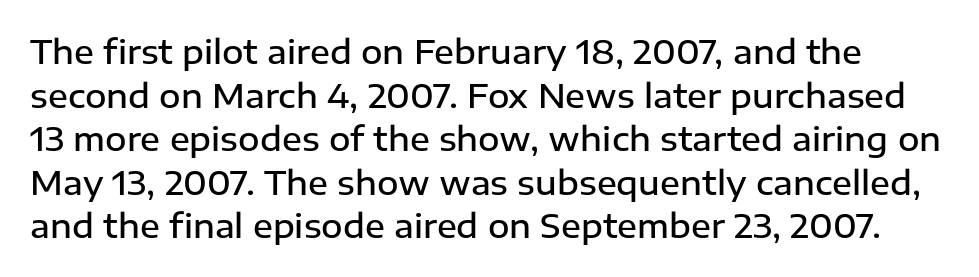
Q: Is the text bold? A: Semi-bold.
Q: Is the text italic (slanted)? A: No, it is upright.
Q: Is the typeface a serif or a sans-serif typeface? A: Sans-serif.
Q: Is the text underlined? A: No.
Q: Is the spacing between letters normal or unusually wide? A: Normal.
Q: Is the spacing between lines tight, normal or loose? A: Normal.
Q: Width (condensed, normal, or wide)? A: Normal.
Q: Stroke contrast? A: Low.
Q: x-height? A: Medium.
Q: Monospaced? A: No.
